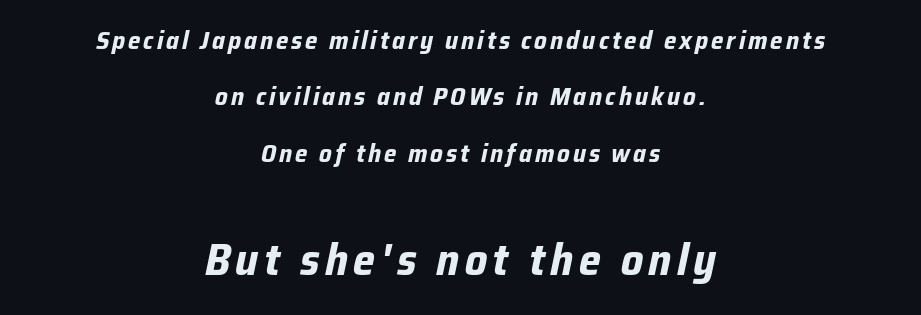
Q: Is the text bold? A: Yes.
Q: Is the text italic (slanted)? A: Yes, it leans right by about 12 degrees.
Q: Is the text underlined? A: No.
Q: How is the paragraph aligned? A: Centered.
Q: Is the spacing between lines tight, normal or loose? A: Loose.
Q: Which block of text is set in a larger size, the first (top) or the second (bottom)? A: The second (bottom) one.
Q: Width (condensed, normal, or wide)? A: Normal.
Q: Stroke contrast? A: Low.
Q: x-height? A: Medium.
Q: Monospaced? A: No.
